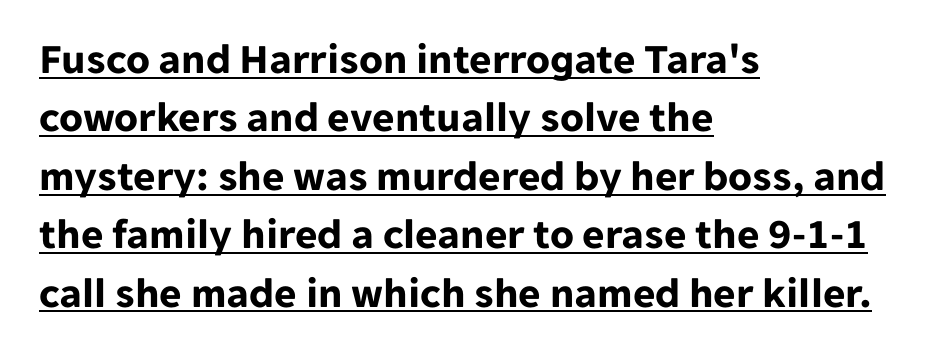
{"serif": "no", "italic": "no", "bold": "yes", "weight": "bold", "width": "normal", "stroke_contrast": "low", "x_height": "medium", "monospaced": "no", "underline": "yes", "align": "left", "line_spacing": "normal", "line_spacing_ratio": 1.36, "letter_spacing": "normal", "letter_spacing_em": 0.0, "glyph_px": 43}
